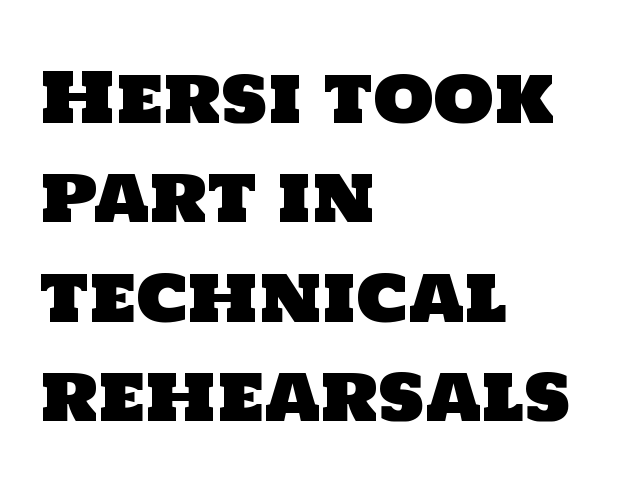
The image shows 69 px sans-serif type; set left-aligned, normal line spacing (1.44x), normal letter spacing, not underlined; low stroke contrast and a large x-height.
